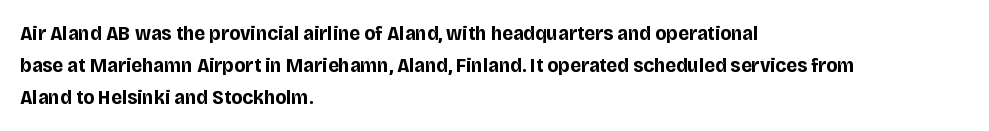
Tracking value appears to be zero — textbook default spacing. Is the type bold? Yes — the strokes are clearly thick and heavy. The block of text has a typical density, with ordinary space between rows. The rag falls on the right side of this text block. Words float on clear page, feet unadorned.
